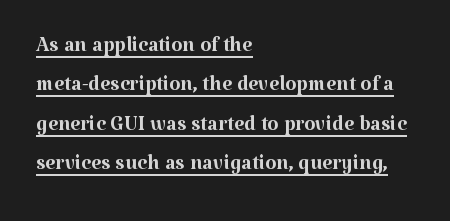
Q: Is the text bold? A: No.
Q: Is the text italic (slanted)? A: No, it is upright.
Q: Is the typeface a serif or a sans-serif typeface? A: Serif.
Q: Is the text underlined? A: Yes.
Q: How is the paragraph aligned? A: Left-aligned.
Q: Is the spacing between letters normal or unusually wide? A: Normal.
Q: Is the spacing between lines tight, normal or loose? A: Normal.
Q: Width (condensed, normal, or wide)? A: Normal.
Q: Stroke contrast? A: Medium.
Q: x-height? A: Medium.
Q: Monospaced? A: No.
